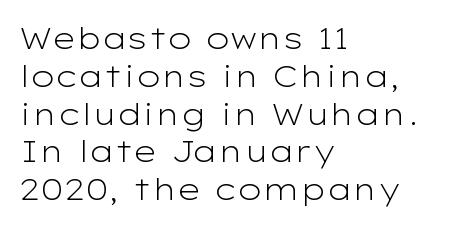
Notice how the passage keeps a crisp vertical edge on the left only. Glyph-to-glyph distance matches everyday printed text. The specimen omits any rule beneath the text block's lines. The type family on display is of the sans-serif kind. These glyphs show unthickened strokes, regular width or finer.
